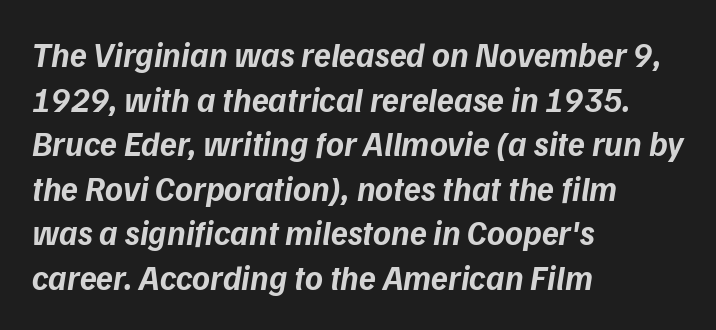
{"italic": "yes", "lean": "right", "slant_degrees": 9, "bold": "yes", "weight": "bold", "width": "normal", "stroke_contrast": "low", "x_height": "medium", "monospaced": "no", "underline": "no", "align": "left", "line_spacing": "normal", "line_spacing_ratio": 1.31, "letter_spacing": "normal", "letter_spacing_em": 0.0, "glyph_px": 34}
